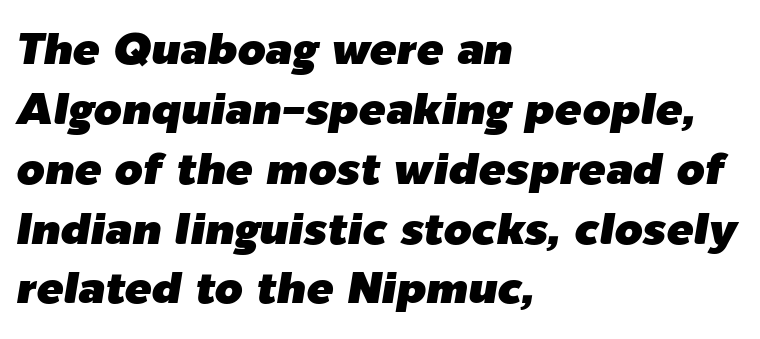
Q: Is the text italic (slanted)? A: Yes, it leans right by about 9 degrees.
Q: Is the text underlined? A: No.
Q: How is the paragraph aligned? A: Left-aligned.
Q: Is the spacing between letters normal or unusually wide? A: Normal.
Q: Is the spacing between lines tight, normal or loose? A: Normal.
Q: Width (condensed, normal, or wide)? A: Normal.
Q: Stroke contrast? A: Low.
Q: x-height? A: Medium.
Q: Monospaced? A: No.
